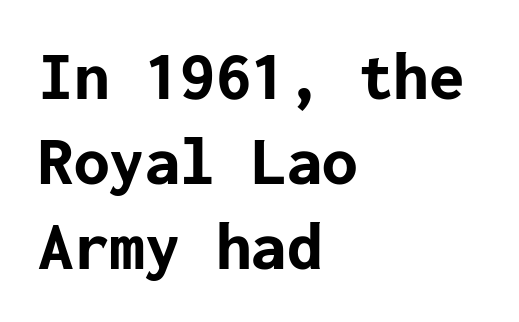
Layout note: lines flush left. This rendering features lettering with no underline. You could call the tracking neutral — neither tight nor loose. The lettering holds an erect, upright posture throughout.
